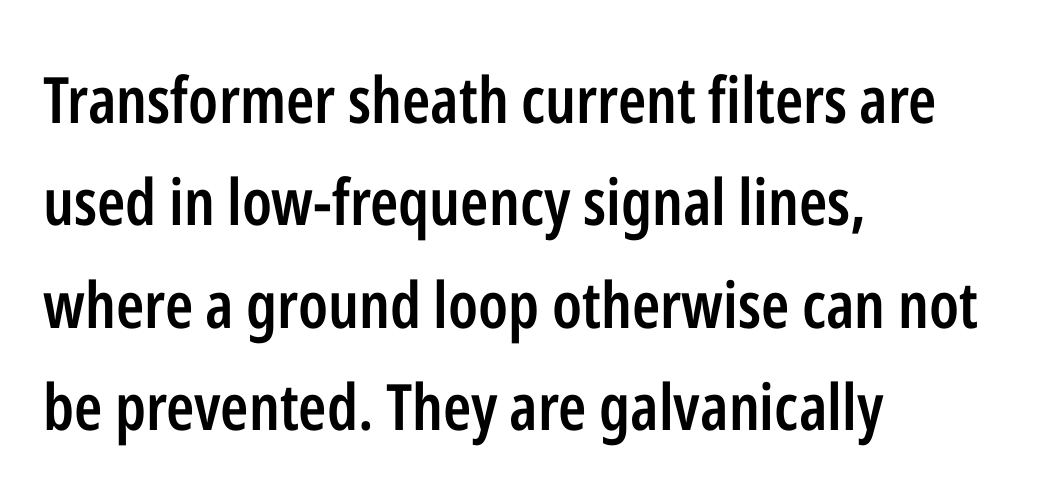
Q: Is the text bold? A: Semi-bold.
Q: Is the text italic (slanted)? A: No, it is upright.
Q: Is the typeface a serif or a sans-serif typeface? A: Sans-serif.
Q: Is the text underlined? A: No.
Q: How is the paragraph aligned? A: Left-aligned.
Q: Is the spacing between letters normal or unusually wide? A: Normal.
Q: Is the spacing between lines tight, normal or loose? A: Normal.
Q: Width (condensed, normal, or wide)? A: Condensed.
Q: Stroke contrast? A: Low.
Q: x-height? A: Medium.
Q: Monospaced? A: No.
